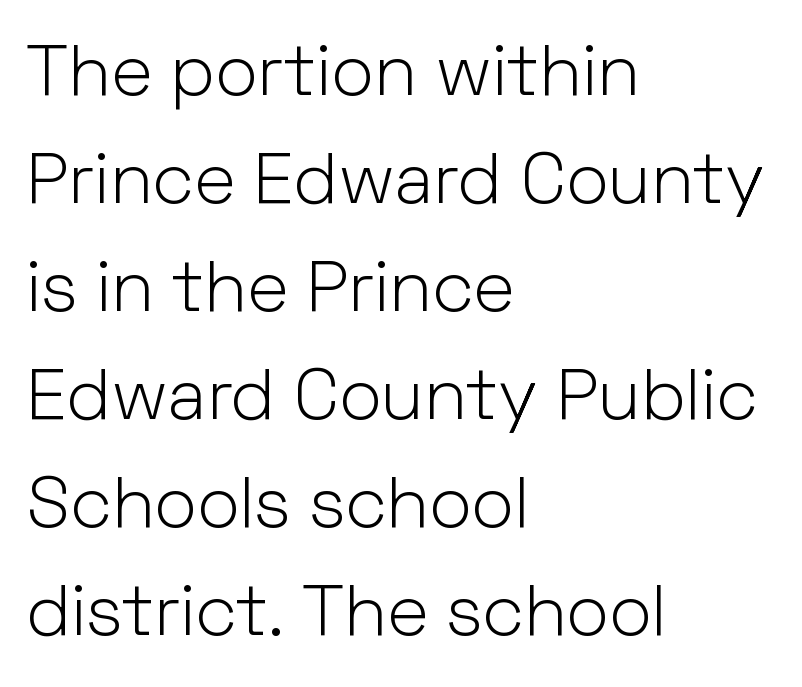
Varying glyph widths throughout — classic text-font behaviour. Compared with a centered layout, this one pins lines to the left instead. The lines sit at an ordinary, default distance from one another. A typesetter would label this face a sans.
